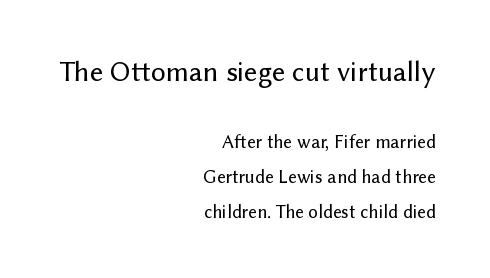
Q: Is the text italic (slanted)? A: No, it is upright.
Q: Is the typeface a serif or a sans-serif typeface? A: Sans-serif.
Q: Is the text underlined? A: No.
Q: How is the paragraph aligned? A: Right-aligned.
Q: Is the spacing between letters normal or unusually wide? A: Normal.
Q: Which block of text is set in a larger size, the first (top) or the second (bottom)? A: The first (top) one.
Q: Width (condensed, normal, or wide)? A: Normal.
Q: Stroke contrast? A: Low.
Q: x-height? A: Medium.
Q: Monospaced? A: No.
